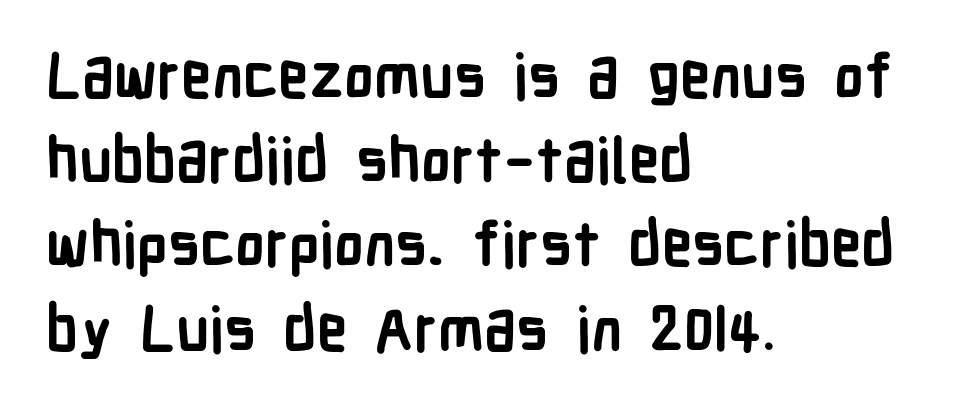
The image shows 61 px semibold, condensed sans-serif type, upright; set left-aligned, normal line spacing (1.38x), normal letter spacing, not underlined; low stroke contrast and a medium x-height.
